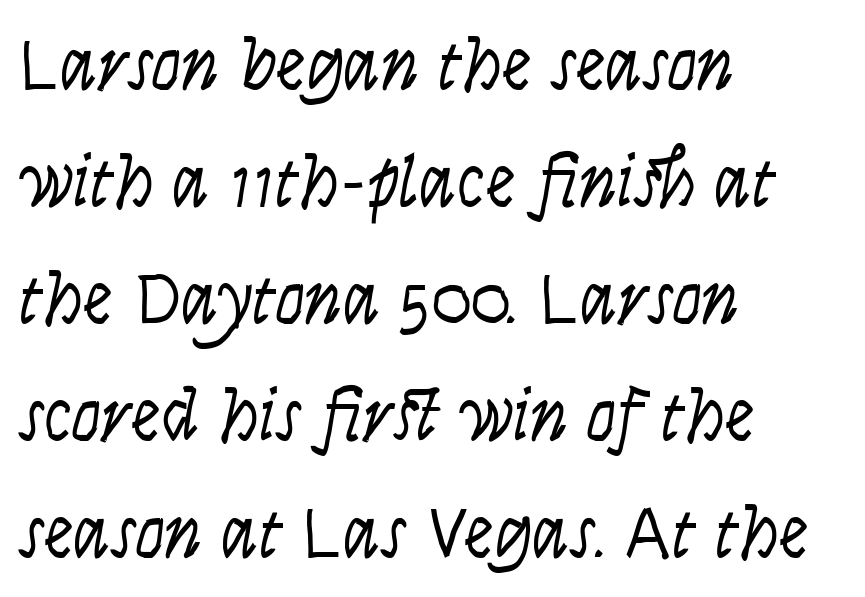
If you drew a line through each stem, it would be angled. Think of a printed novel: that variable character pitch is what you see here. Is there much room between lines? A standard amount, neither cramped nor airy. The compositor pushed each line to the left boundary.
